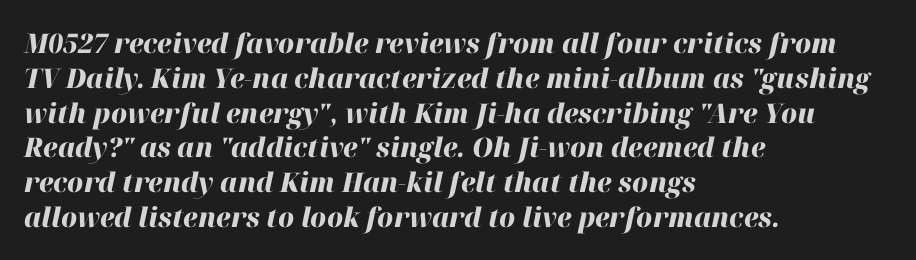
Q: Is the text bold? A: Yes.
Q: Is the text italic (slanted)? A: Yes, it leans right by about 12 degrees.
Q: Is the text underlined? A: No.
Q: How is the paragraph aligned? A: Left-aligned.
Q: Is the spacing between letters normal or unusually wide? A: Normal.
Q: Is the spacing between lines tight, normal or loose? A: Normal.
